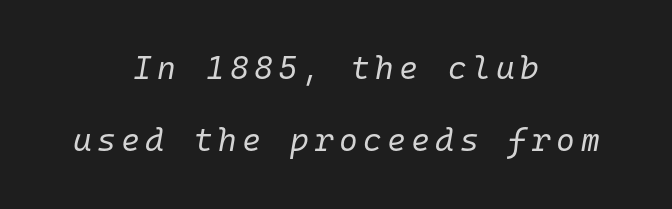
{"italic": "yes", "lean": "right", "slant_degrees": 10, "bold": "no", "weight": "regular", "width": "normal", "stroke_contrast": "low", "x_height": "medium", "monospaced": "yes", "underline": "no", "align": "center", "line_spacing": "loose", "line_spacing_ratio": 2.26, "glyph_px": 32}
